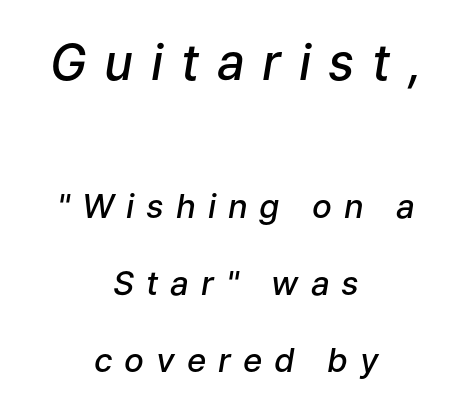
{"italic": "yes", "lean": "right", "slant_degrees": 9, "bold": "semi", "weight": "semibold", "width": "normal", "stroke_contrast": "low", "x_height": "medium", "monospaced": "no", "underline": "no", "align": "center", "line_spacing": "loose", "line_spacing_ratio": 2.34, "letter_spacing": "wide", "letter_spacing_em": 0.36, "larger_block": "first", "size_ratio": 1.48, "glyph_px": 49}
